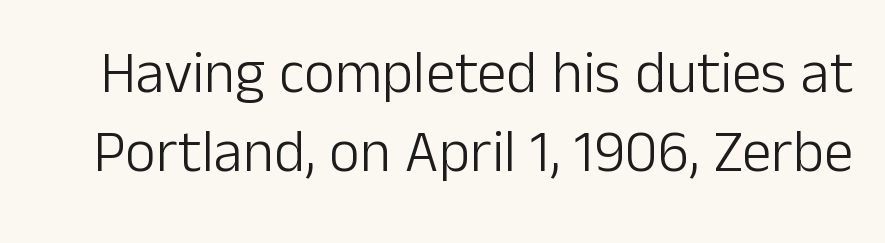
The image shows 59 px light sans-serif type, upright; set normal line spacing (1.34x), normal letter spacing, not underlined; low stroke contrast and a medium x-height.
